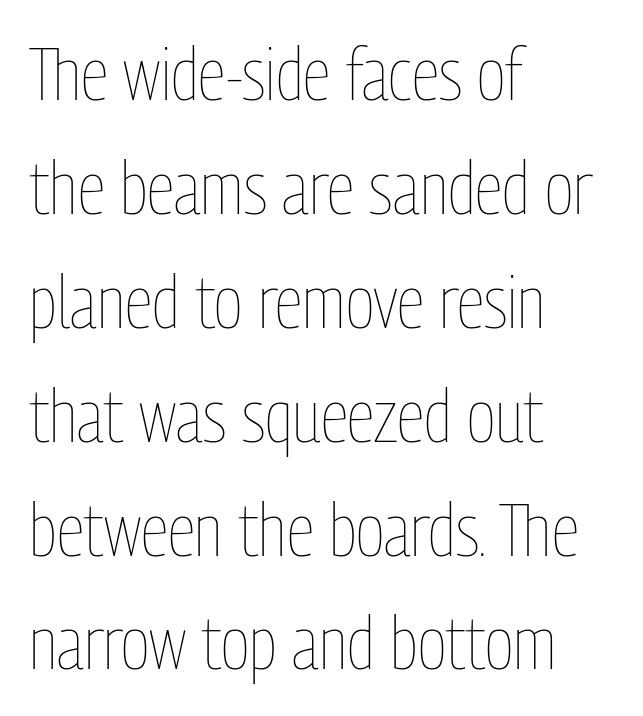
The image shows 73 px thin, condensed type, upright; set left-aligned, normal line spacing (1.56x), normal letter spacing, not underlined; low stroke contrast and a medium x-height.
